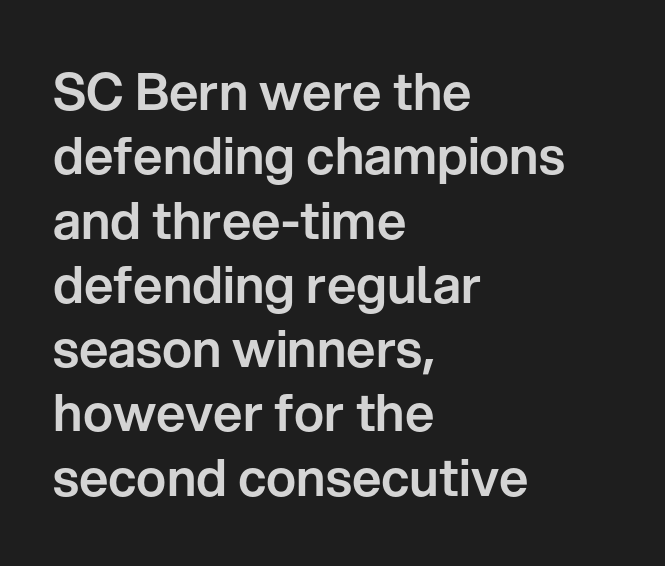
{"serif": "no", "italic": "no", "width": "normal", "stroke_contrast": "low", "x_height": "medium", "monospaced": "no", "underline": "no", "align": "left", "line_spacing": "normal", "line_spacing_ratio": 1.26, "letter_spacing": "normal", "letter_spacing_em": 0.0, "glyph_px": 51}
